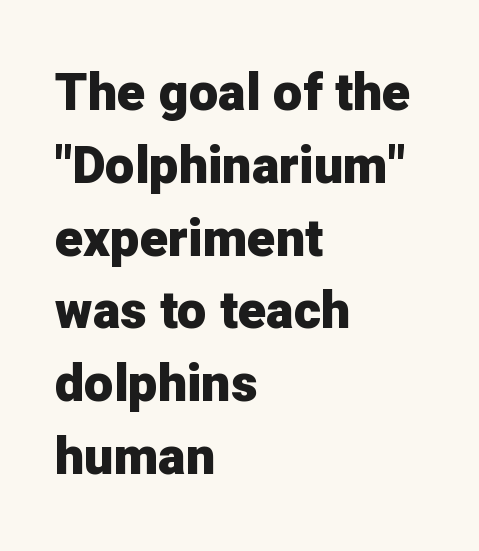
{"serif": "no", "italic": "no", "bold": "yes", "weight": "heavy", "width": "normal", "stroke_contrast": "low", "x_height": "medium", "monospaced": "no", "underline": "no", "align": "left", "line_spacing": "normal", "line_spacing_ratio": 1.4, "letter_spacing": "normal", "letter_spacing_em": 0.0, "glyph_px": 52}
